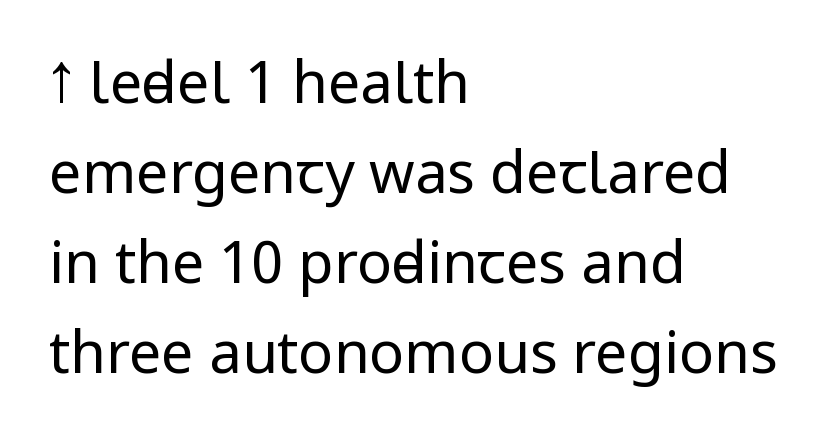
{"serif": "no", "italic": "no", "bold": "no", "weight": "regular", "width": "condensed", "stroke_contrast": "low", "underline": "no", "align": "left", "line_spacing": "normal", "line_spacing_ratio": 1.55, "letter_spacing": "normal", "letter_spacing_em": 0.0, "glyph_px": 58}
